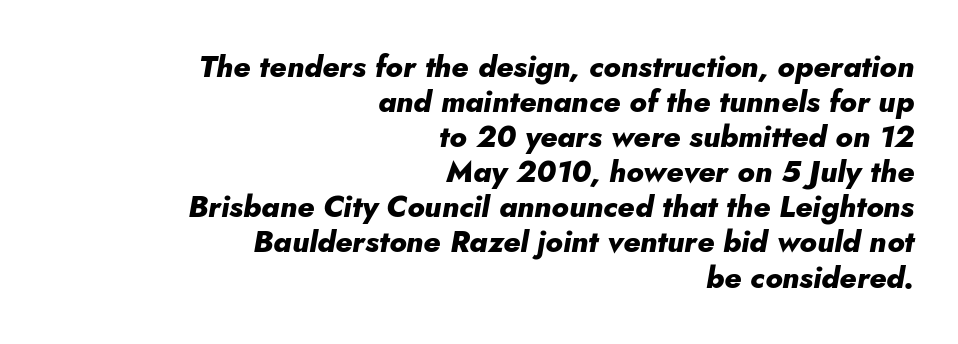
Q: Is the text bold? A: Yes.
Q: Is the text italic (slanted)? A: Yes, it leans right by about 10 degrees.
Q: Is the text underlined? A: No.
Q: How is the paragraph aligned? A: Right-aligned.
Q: Is the spacing between letters normal or unusually wide? A: Normal.
Q: Width (condensed, normal, or wide)? A: Normal.
Q: Stroke contrast? A: Low.
Q: x-height? A: Small.
Q: Monospaced? A: No.
